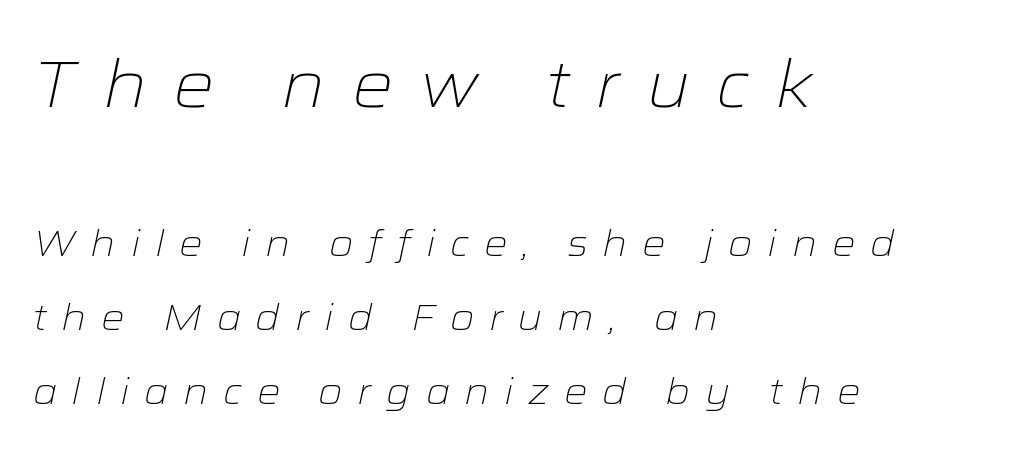
Q: Is the text bold? A: No.
Q: Is the text italic (slanted)? A: Yes, it leans right by about 12 degrees.
Q: Is the text underlined? A: No.
Q: How is the paragraph aligned? A: Left-aligned.
Q: Is the spacing between letters normal or unusually wide? A: Unusually wide.
Q: Is the spacing between lines tight, normal or loose? A: Loose.
Q: Which block of text is set in a larger size, the first (top) or the second (bottom)? A: The first (top) one.
Q: Width (condensed, normal, or wide)? A: Wide.
Q: Stroke contrast? A: Low.
Q: x-height? A: Medium.
Q: Monospaced? A: No.
